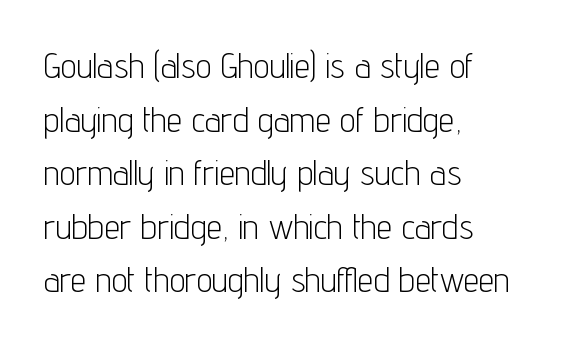
Q: Is the text bold? A: No.
Q: Is the text italic (slanted)? A: No, it is upright.
Q: Is the typeface a serif or a sans-serif typeface? A: Sans-serif.
Q: Is the text underlined? A: No.
Q: How is the paragraph aligned? A: Left-aligned.
Q: Is the spacing between letters normal or unusually wide? A: Normal.
Q: Is the spacing between lines tight, normal or loose? A: Normal.
Q: Width (condensed, normal, or wide)? A: Condensed.
Q: Stroke contrast? A: Low.
Q: x-height? A: Medium.
Q: Monospaced? A: No.
